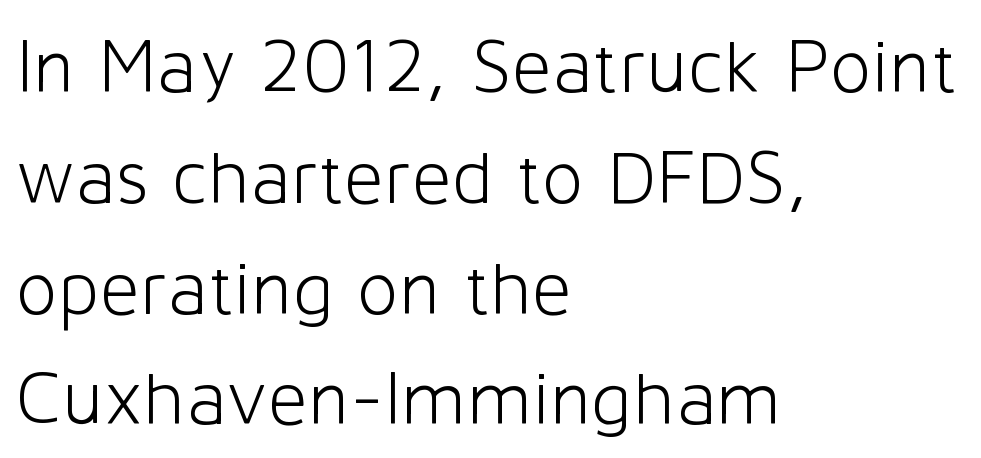
{"serif": "no", "italic": "no", "bold": "no", "weight": "light", "width": "normal", "stroke_contrast": "low", "x_height": "medium", "monospaced": "no", "underline": "no", "align": "left", "line_spacing": "normal", "line_spacing_ratio": 1.42, "letter_spacing": "normal", "letter_spacing_em": 0.0, "glyph_px": 78}
